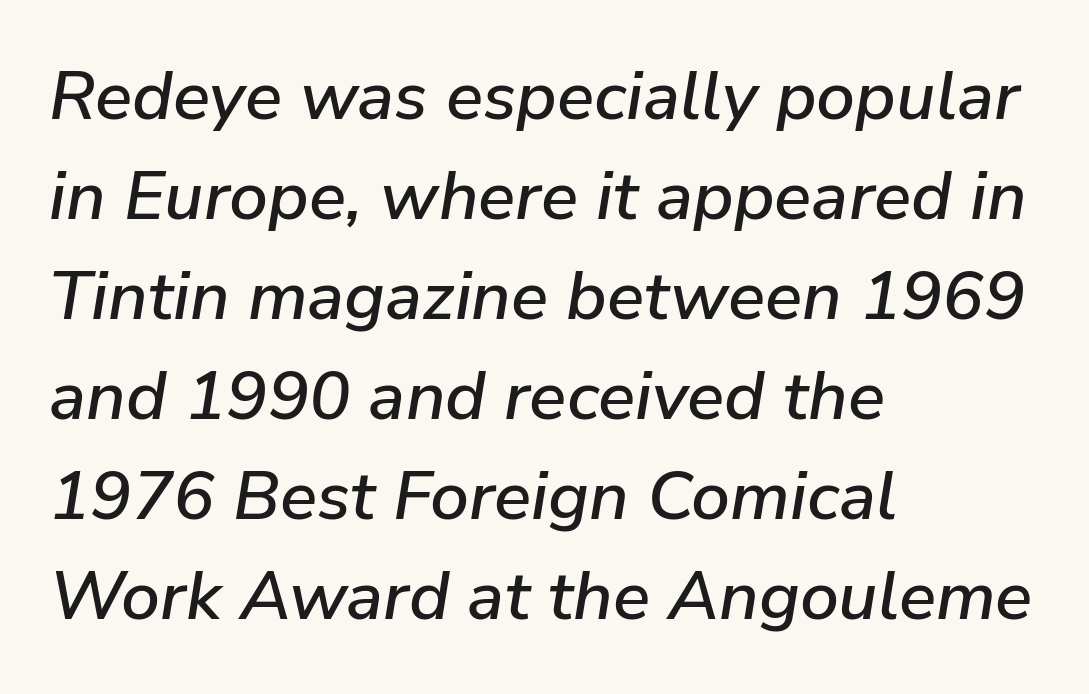
{"italic": "yes", "lean": "right", "slant_degrees": 9, "width": "normal", "stroke_contrast": "low", "x_height": "medium", "monospaced": "no", "underline": "no", "align": "left", "line_spacing": "normal", "line_spacing_ratio": 1.45, "letter_spacing": "normal", "letter_spacing_em": 0.0, "glyph_px": 69}
